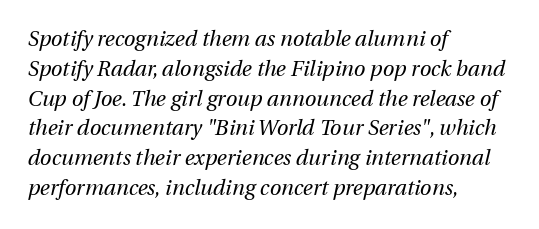
The passage shown leans; its letterforms are oblique. In terms of leading, this rendering sits right in the middle. The weight tops out at a normal text grade. The passage is arranged the way most books set body copy — flush left.
